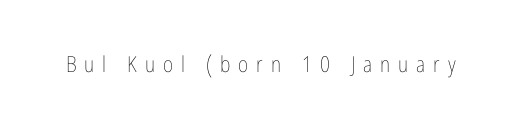
{"italic": "no", "bold": "no", "underline": "no", "letter_spacing": "wide", "letter_spacing_em": 0.36, "glyph_px": 22}
